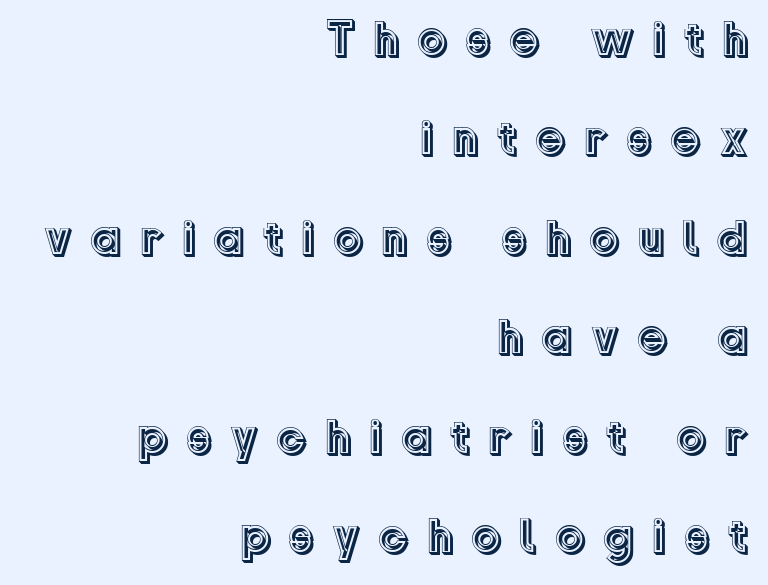
Q: Is the text italic (slanted)? A: No, it is upright.
Q: Is the text underlined? A: No.
Q: How is the paragraph aligned? A: Right-aligned.
Q: Is the spacing between letters normal or unusually wide? A: Unusually wide.
Q: Is the spacing between lines tight, normal or loose? A: Loose.
Q: Width (condensed, normal, or wide)? A: Normal.
Q: x-height? A: Medium.
Q: Monospaced? A: No.
